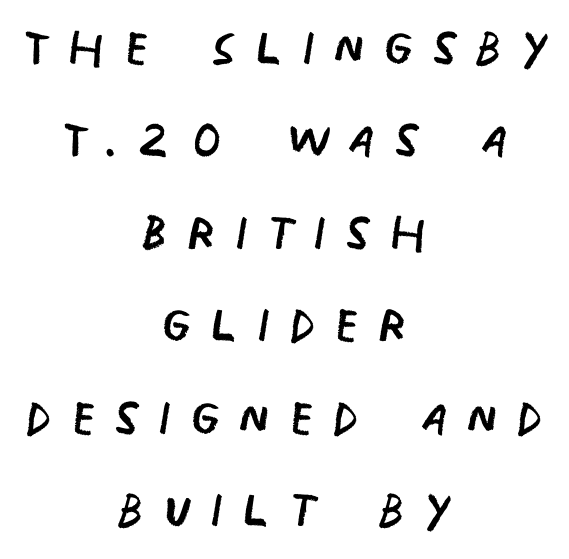
The image shows 66 px regular-weight, condensed sans-serif type; set centered, normal line spacing (1.4x), unusually wide letter spacing (+0.27 em), not underlined; low stroke contrast and a large x-height.
